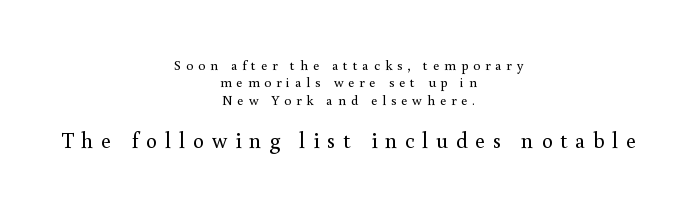
Caption: upper text group reduced, lower text group enlarged. Summary of weight: not heavy and not bold. Teacher's note: observe the equal gaps on both sides — that is centered alignment. Unmarked baselines from the first word to the last. A typesetter would call this heavily tracked-out type. Characters remain perfectly vertical along every line.
